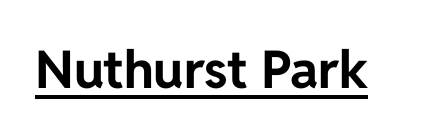
{"serif": "no", "italic": "no", "bold": "yes", "weight": "bold", "width": "normal", "stroke_contrast": "low", "x_height": "medium", "monospaced": "no", "underline": "yes", "letter_spacing": "normal", "letter_spacing_em": 0.0, "glyph_px": 52}
